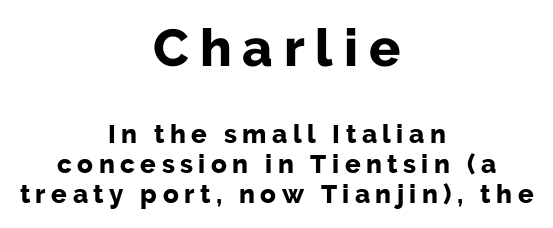
The setting favours the middle, as headings and verse often do. Unmarked baselines from the first word to the last. Reading top to bottom, the characters get smaller at the block break. The rendering uses natural spacing where letterforms have individual widths.
